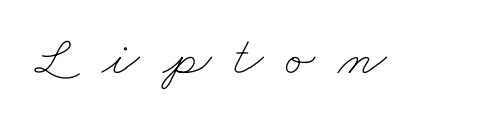
The image shows 56 px thin, wide type; set unusually wide letter spacing (+0.4 em), not underlined; low stroke contrast and a small x-height.
